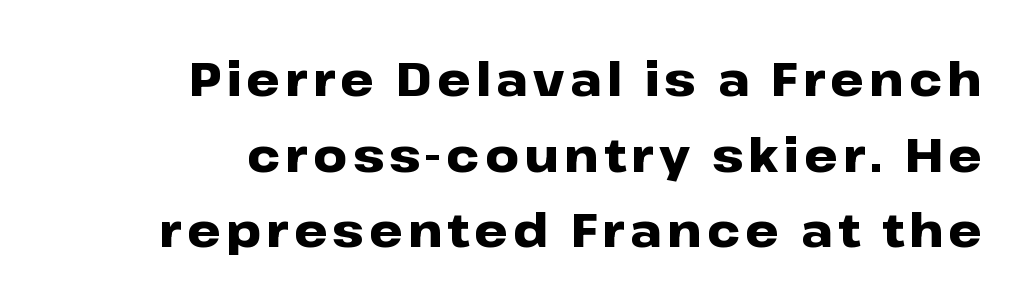
{"serif": "no", "italic": "no", "bold": "yes", "weight": "heavy", "width": "wide", "stroke_contrast": "low", "x_height": "medium", "monospaced": "no", "underline": "no", "align": "right", "line_spacing": "normal", "line_spacing_ratio": 1.61, "glyph_px": 47}
